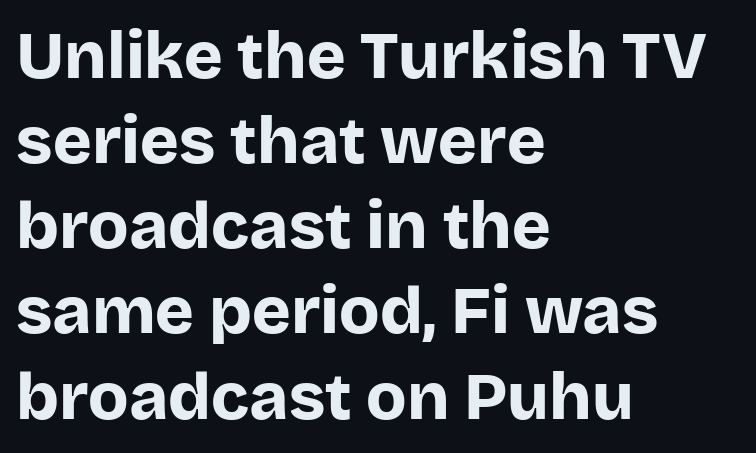
The image shows 66 px bold sans-serif type, upright; set left-aligned, normal line spacing (1.29x), normal letter spacing, not underlined; low stroke contrast and a large x-height.
